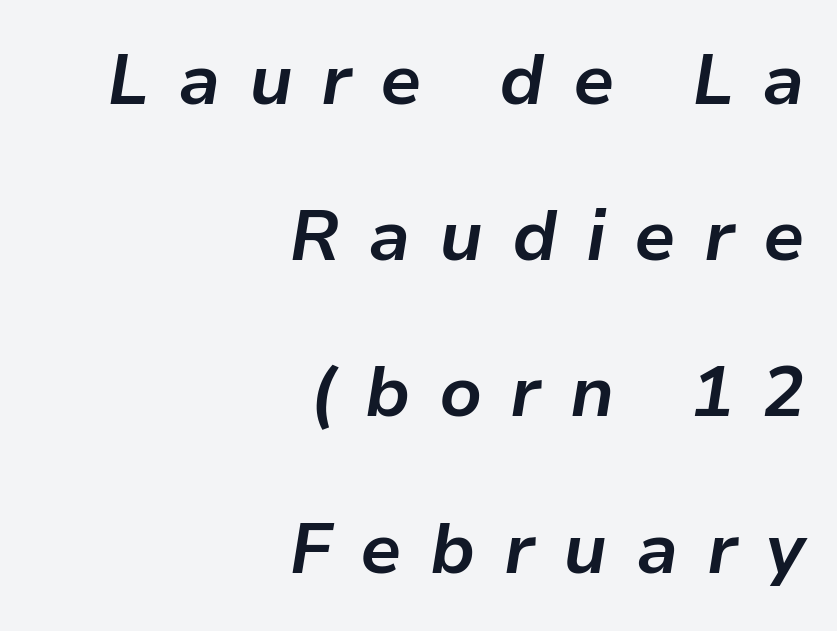
{"italic": "yes", "lean": "right", "slant_degrees": 9, "bold": "yes", "weight": "bold", "width": "normal", "stroke_contrast": "low", "x_height": "medium", "monospaced": "no", "underline": "no", "align": "right", "line_spacing": "loose", "line_spacing_ratio": 2.2, "letter_spacing": "wide", "letter_spacing_em": 0.4, "glyph_px": 71}
